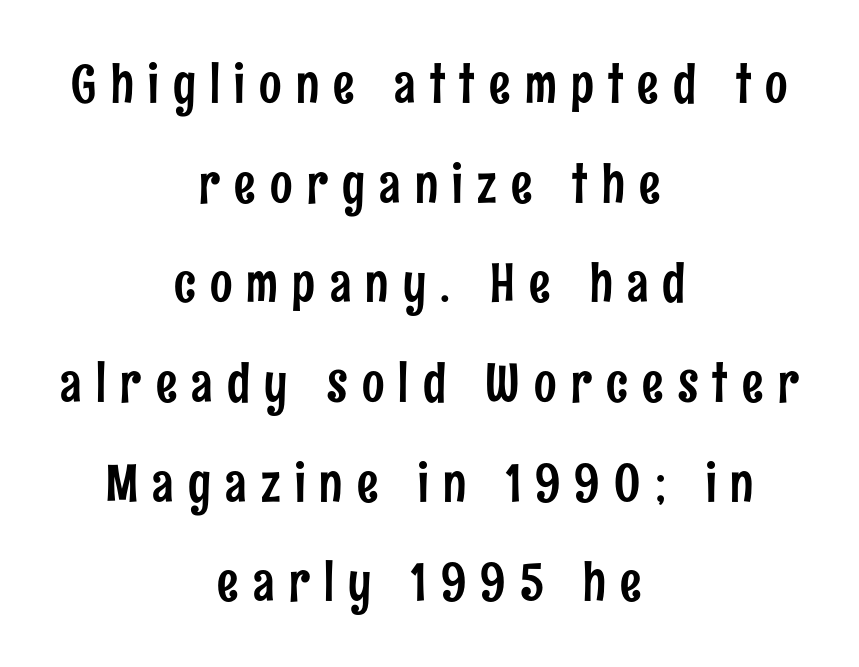
Each letter keeps its own natural width here, so spacing adapts to shape. The letters are spread apart with noticeably loose tracking. Every stem runs plumb, perpendicular to the baseline. The lines in this sample share a center point and differ in where they start and stop.
